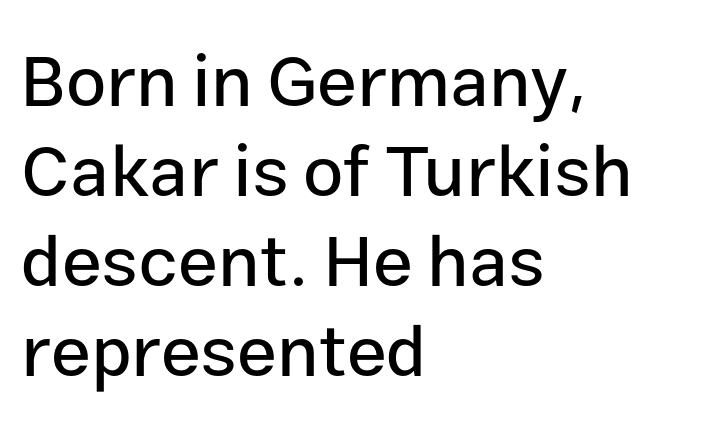
The image shows 72 px sans-serif type, upright; set left-aligned, normal line spacing (1.25x), normal letter spacing, not underlined; low stroke contrast and a medium x-height.
